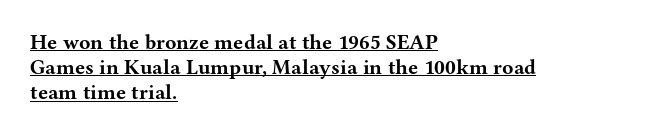
The image shows 21 px bold type, upright; set left-aligned, line spacing 1.2x, normal letter spacing, underlined.
